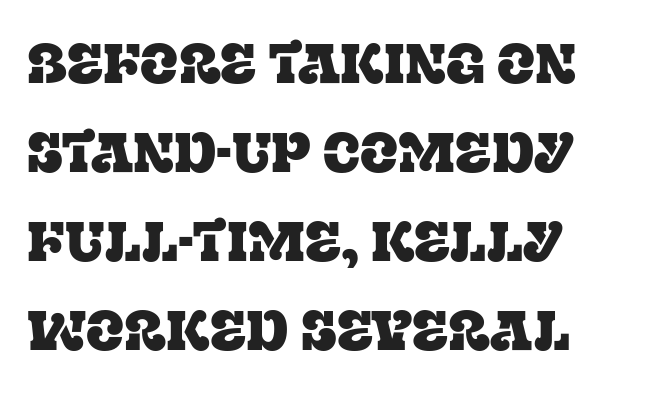
Q: Is the text italic (slanted)? A: No, it is upright.
Q: Is the typeface a serif or a sans-serif typeface? A: Serif.
Q: Is the text underlined? A: No.
Q: How is the paragraph aligned? A: Left-aligned.
Q: Is the spacing between letters normal or unusually wide? A: Normal.
Q: Is the spacing between lines tight, normal or loose? A: Normal.
Q: Width (condensed, normal, or wide)? A: Normal.
Q: Stroke contrast? A: Low.
Q: x-height? A: Large.
Q: Monospaced? A: No.
